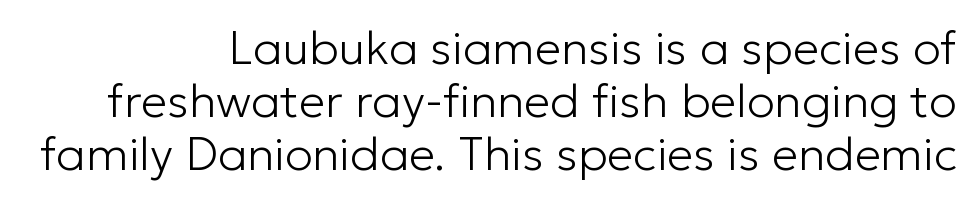
The block of text is dense from top to bottom, with scant space between rows. The rendering keeps characters at their native spacing. Compared with a typical body face, this is equally light or lighter still. The face used here is proportionally spaced, like ordinary book or web type.
